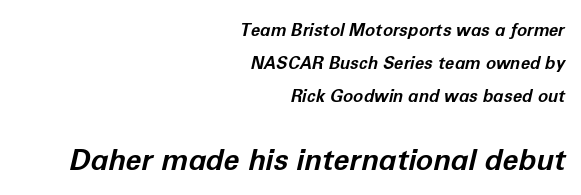
Q: Is the text bold? A: Yes.
Q: Is the text italic (slanted)? A: Yes, it leans right by about 12 degrees.
Q: Is the text underlined? A: No.
Q: How is the paragraph aligned? A: Right-aligned.
Q: Is the spacing between letters normal or unusually wide? A: Normal.
Q: Is the spacing between lines tight, normal or loose? A: Loose.
Q: Which block of text is set in a larger size, the first (top) or the second (bottom)? A: The second (bottom) one.
Q: Width (condensed, normal, or wide)? A: Normal.
Q: Stroke contrast? A: Low.
Q: x-height? A: Medium.
Q: Monospaced? A: No.
